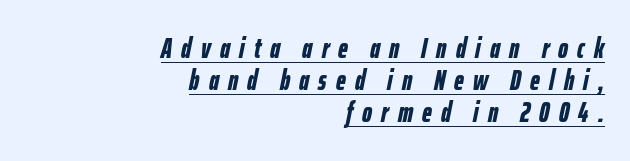
{"italic": "yes", "lean": "right", "slant_degrees": 12, "bold": "yes", "weight": "bold", "width": "condensed", "stroke_contrast": "low", "x_height": "medium", "monospaced": "no", "underline": "yes", "align": "right", "line_spacing": "tight", "line_spacing_ratio": 1.14, "letter_spacing": "wide", "letter_spacing_em": 0.33, "glyph_px": 28}
